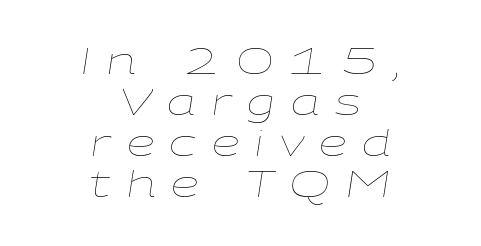
The image shows 36 px thin, wide type, italic (leaning right); set centered, tight line spacing (1.14x), unusually wide letter spacing (+0.43 em), not underlined; low stroke contrast and a medium x-height.
